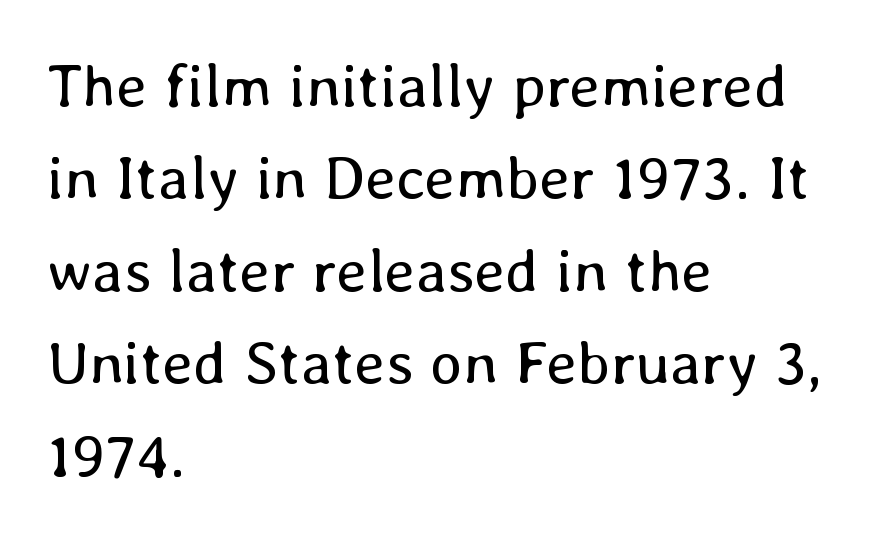
The image shows 62 px regular-weight type, upright; set left-aligned, normal line spacing (1.49x), normal letter spacing, not underlined; low stroke contrast and a medium x-height.
